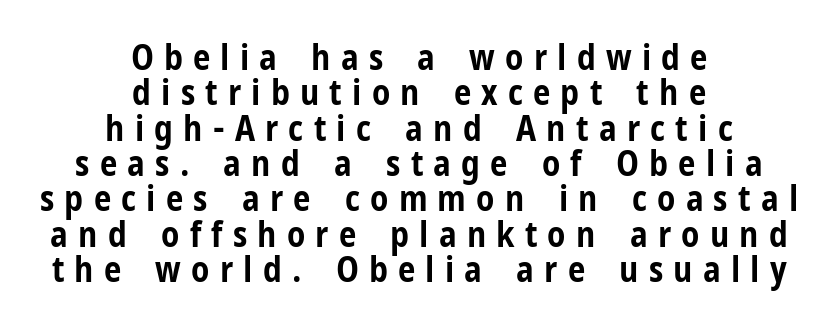
A student would call this center alignment; a typographer would say set centered. The glyphs are unaccompanied by any horizontal stroke below them. You could barely slide anything between these rows. The tracking reads as deliberately expanded to a designer's eye. Looks like regular typesetting: each glyph gets only the width it needs.
